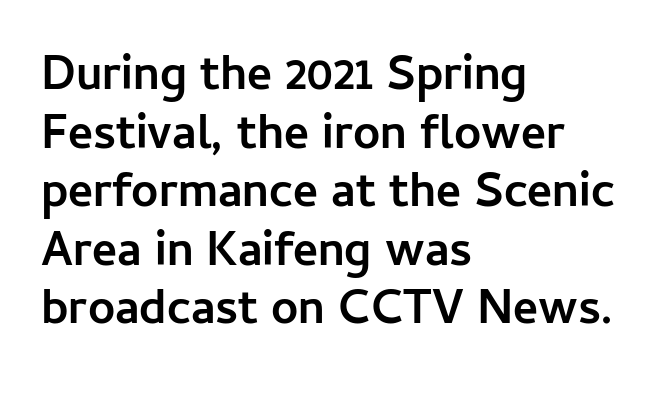
Q: Is the text bold? A: Yes.
Q: Is the text italic (slanted)? A: No, it is upright.
Q: Is the typeface a serif or a sans-serif typeface? A: Sans-serif.
Q: Is the text underlined? A: No.
Q: How is the paragraph aligned? A: Left-aligned.
Q: Is the spacing between letters normal or unusually wide? A: Normal.
Q: Width (condensed, normal, or wide)? A: Normal.
Q: Stroke contrast? A: Low.
Q: x-height? A: Medium.
Q: Monospaced? A: No.
